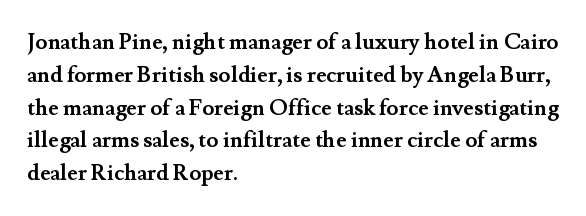
Q: Is the text bold? A: Yes.
Q: Is the text italic (slanted)? A: No, it is upright.
Q: Is the text underlined? A: No.
Q: How is the paragraph aligned? A: Left-aligned.
Q: Is the spacing between letters normal or unusually wide? A: Normal.
Q: Is the spacing between lines tight, normal or loose? A: Normal.
